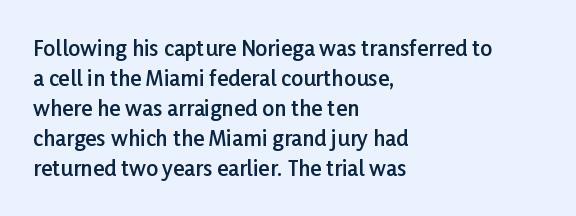
What weight is shown? A semibold, between regular and bold. Nobody touched the tracking dial on this one. This sample keeps an unexceptional amount of space between lines. The typography opts for an upright posture over an oblique one. These lines stack with their left ends in a neat column. The specimen omits any rule beneath the text block's lines.
